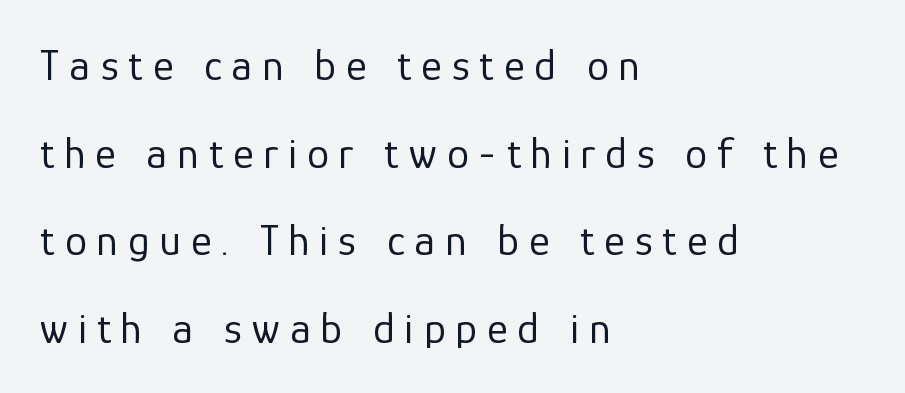
The image shows 44 px regular-weight sans-serif type, upright; set left-aligned, loose line spacing (1.99x), unusually wide letter spacing (+0.23 em), not underlined; low stroke contrast and a medium x-height.
